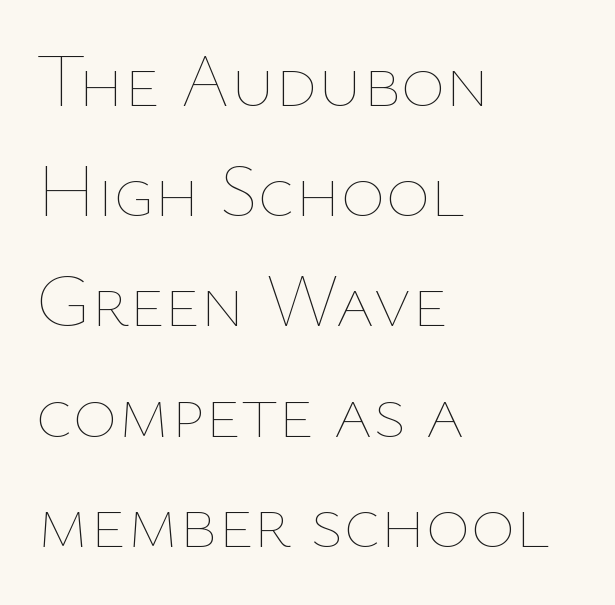
Q: Is the text bold? A: No.
Q: Is the text italic (slanted)? A: No, it is upright.
Q: Is the text underlined? A: No.
Q: How is the paragraph aligned? A: Left-aligned.
Q: Is the spacing between letters normal or unusually wide? A: Normal.
Q: Is the spacing between lines tight, normal or loose? A: Normal.
Q: Width (condensed, normal, or wide)? A: Normal.
Q: Stroke contrast? A: Low.
Q: x-height? A: Medium.
Q: Monospaced? A: No.
